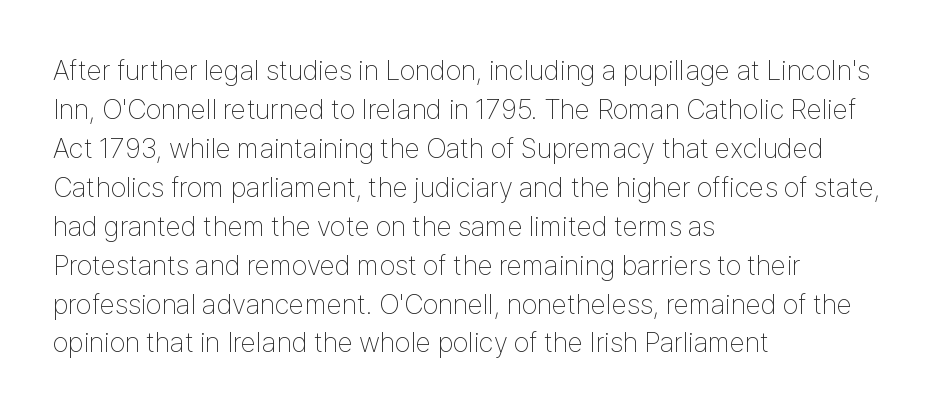
Q: Is the text bold? A: No.
Q: Is the text italic (slanted)? A: No, it is upright.
Q: Is the typeface a serif or a sans-serif typeface? A: Sans-serif.
Q: Is the text underlined? A: No.
Q: How is the paragraph aligned? A: Left-aligned.
Q: Is the spacing between letters normal or unusually wide? A: Normal.
Q: Is the spacing between lines tight, normal or loose? A: Normal.
Q: Width (condensed, normal, or wide)? A: Condensed.
Q: Stroke contrast? A: Low.
Q: x-height? A: Medium.
Q: Monospaced? A: No.
